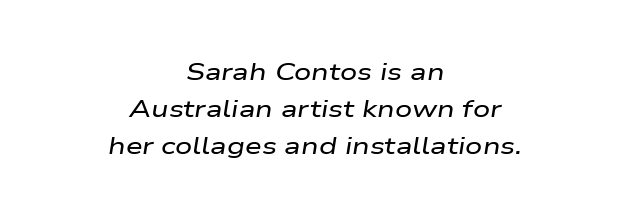
How would I describe the line gaps? Plain and ordinary. If you drew a line through each stem, it would be angled. Caption: multi-line text, centered on the measure. The glyphs are unaccompanied by any horizontal stroke below them. Nothing unusual about the tracking: characters are spaced as the font intends.
